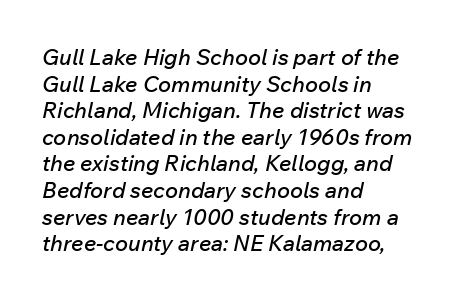
A typesetter would call this zero additional tracking. Only glyphs here, with clear space below each row. A typesetter would mark this as italic. The rendering anchors every line to the left-hand side.
